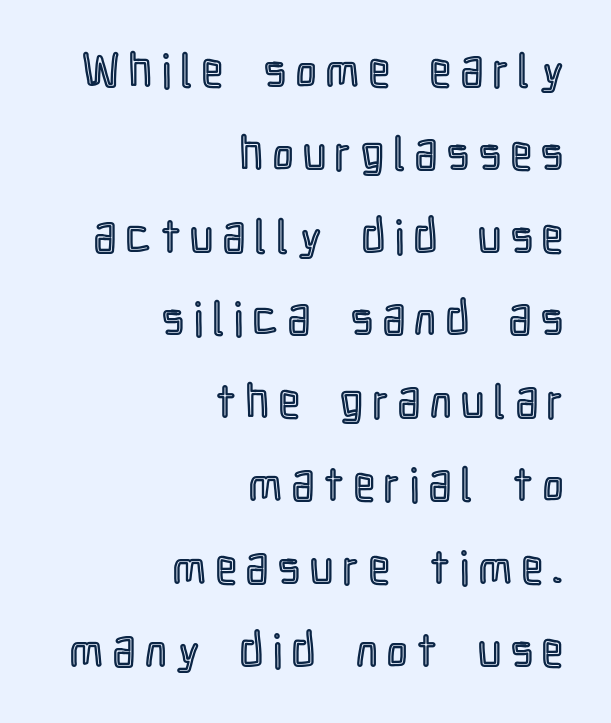
{"italic": "no", "width": "condensed", "x_height": "medium", "monospaced": "no", "underline": "no", "align": "right", "line_spacing_ratio": 1.8, "letter_spacing": "wide", "letter_spacing_em": 0.22, "glyph_px": 46}
